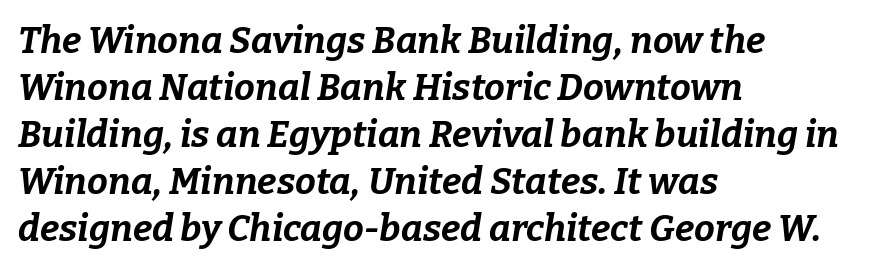
{"italic": "yes", "lean": "right", "slant_degrees": 9, "bold": "yes", "weight": "bold", "width": "normal", "stroke_contrast": "low", "x_height": "medium", "monospaced": "no", "underline": "no", "align": "left", "line_spacing": "normal", "line_spacing_ratio": 1.27, "letter_spacing": "normal", "letter_spacing_em": 0.0, "glyph_px": 37}
